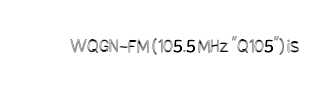
The image shows 20 px text type, upright; set normal letter spacing, not underlined.
